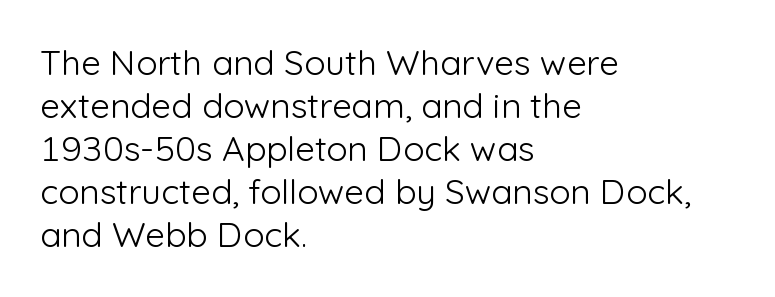
{"serif": "no", "italic": "no", "bold": "no", "weight": "light", "width": "normal", "stroke_contrast": "low", "x_height": "medium", "monospaced": "no", "underline": "no", "align": "left", "line_spacing_ratio": 1.23, "letter_spacing": "normal", "letter_spacing_em": 0.0, "glyph_px": 35}
